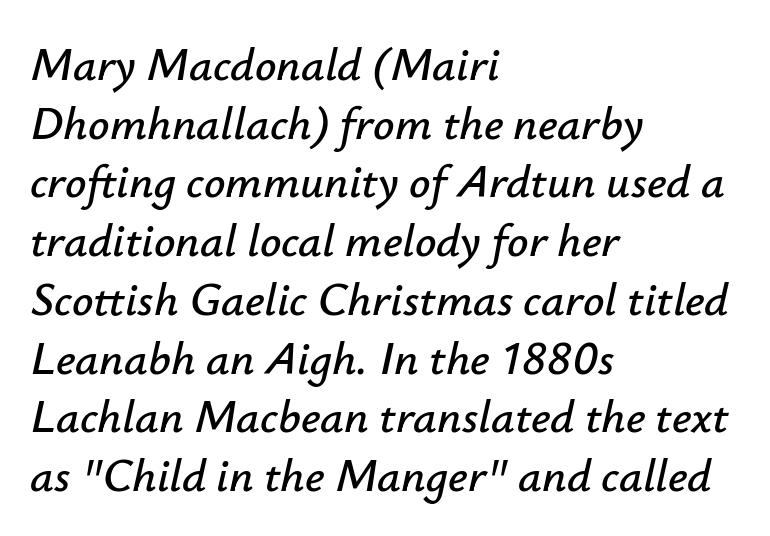
Q: Is the text italic (slanted)? A: Yes, it leans right by about 12 degrees.
Q: Is the text underlined? A: No.
Q: How is the paragraph aligned? A: Left-aligned.
Q: Is the spacing between letters normal or unusually wide? A: Normal.
Q: Is the spacing between lines tight, normal or loose? A: Normal.
Q: Width (condensed, normal, or wide)? A: Normal.
Q: Stroke contrast? A: Low.
Q: x-height? A: Small.
Q: Monospaced? A: No.
